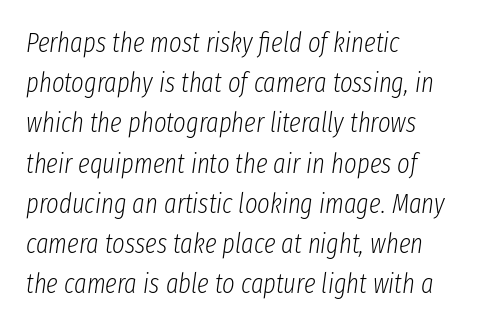
{"italic": "yes", "lean": "right", "slant_degrees": 8, "bold": "no", "underline": "no", "align": "left", "line_spacing": "normal", "line_spacing_ratio": 1.49, "letter_spacing": "normal", "letter_spacing_em": 0.0, "glyph_px": 27}
